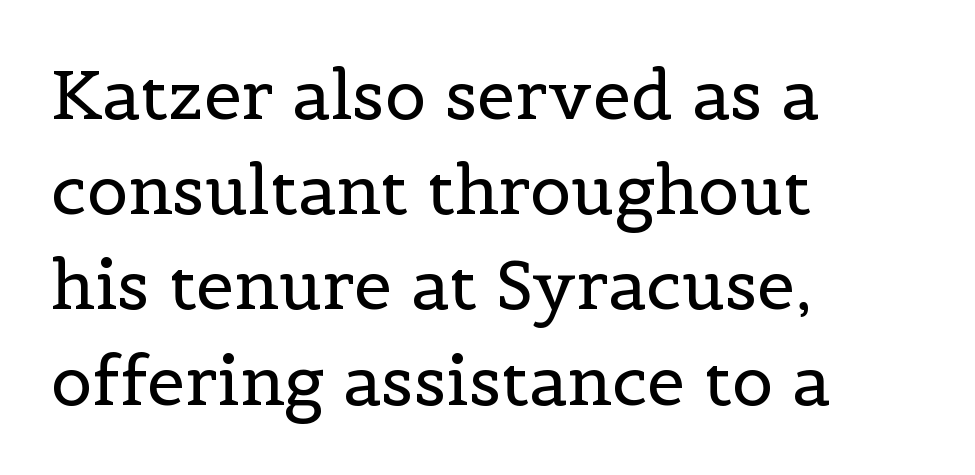
{"serif": "yes", "italic": "no", "bold": "no", "weight": "regular", "width": "normal", "x_height": "medium", "monospaced": "no", "underline": "no", "align": "left", "line_spacing": "normal", "line_spacing_ratio": 1.4, "letter_spacing": "normal", "letter_spacing_em": 0.0, "glyph_px": 68}
